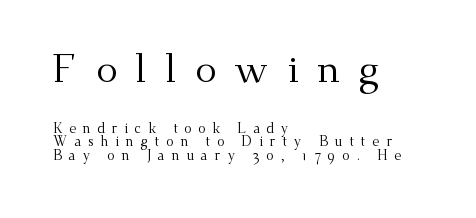
The image shows 40 px regular-weight serif type, upright; set left-aligned, tight line spacing (0.95x), unusually wide letter spacing (+0.47 em), not underlined; the first (top) block is 2.86x larger; medium stroke contrast and a small x-height.
